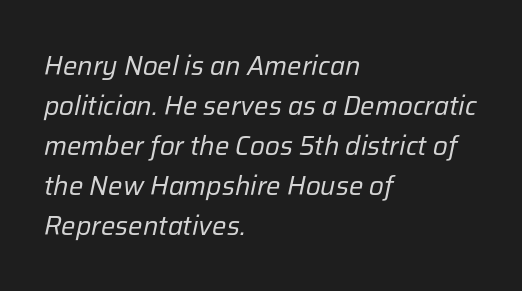
Q: Is the text bold? A: No.
Q: Is the text italic (slanted)? A: Yes, it leans right by about 12 degrees.
Q: Is the text underlined? A: No.
Q: How is the paragraph aligned? A: Left-aligned.
Q: Is the spacing between letters normal or unusually wide? A: Normal.
Q: Is the spacing between lines tight, normal or loose? A: Normal.
